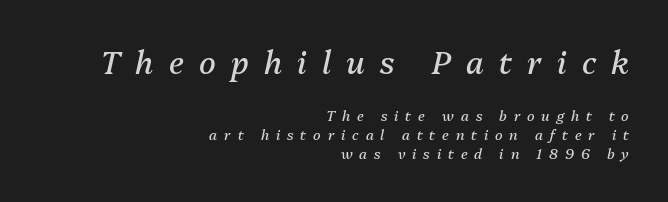
The image shows 31 px regular-weight type, italic (leaning right); set right-aligned, normal line spacing (1.34x), unusually wide letter spacing (+0.49 em), not underlined; the first (top) block is 2.21x larger; medium stroke contrast and a medium x-height.
